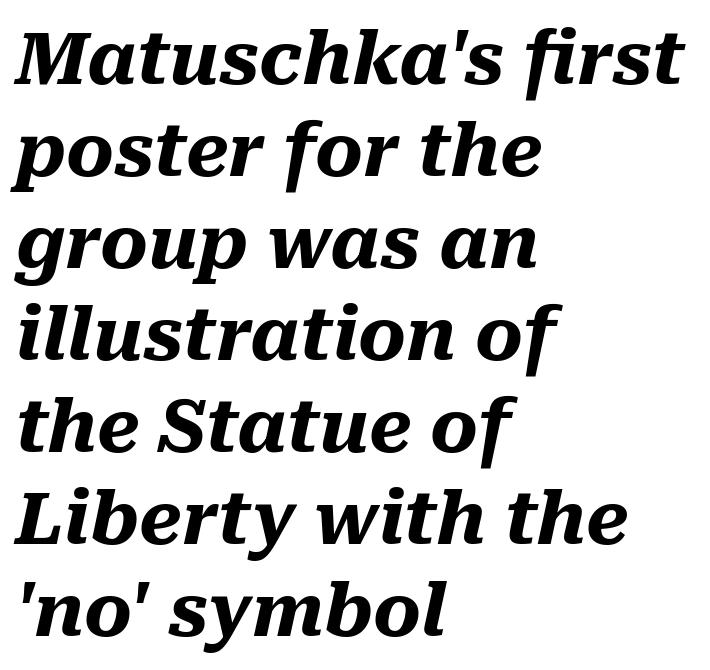
Q: Is the text bold? A: Yes.
Q: Is the text italic (slanted)? A: Yes, it leans right by about 10 degrees.
Q: Is the text underlined? A: No.
Q: How is the paragraph aligned? A: Left-aligned.
Q: Is the spacing between letters normal or unusually wide? A: Normal.
Q: Is the spacing between lines tight, normal or loose? A: Normal.
Q: Width (condensed, normal, or wide)? A: Normal.
Q: Stroke contrast? A: Medium.
Q: x-height? A: Medium.
Q: Monospaced? A: No.
